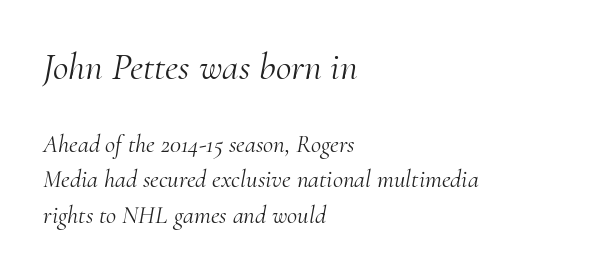
The space beneath each line is pristine and unruled. Spacing verdict: proportional, widths tailored to each character. Italic: yes, the glyphs are oblique. Typographically, this falls in the serif category. Standard letterfit; no display-style spreading of the glyphs.
